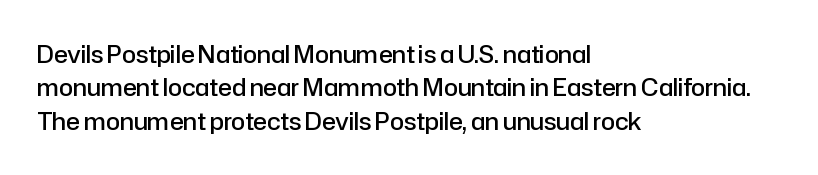
The image shows 23 px text type, upright; set left-aligned, normal line spacing (1.45x), normal letter spacing, not underlined.
